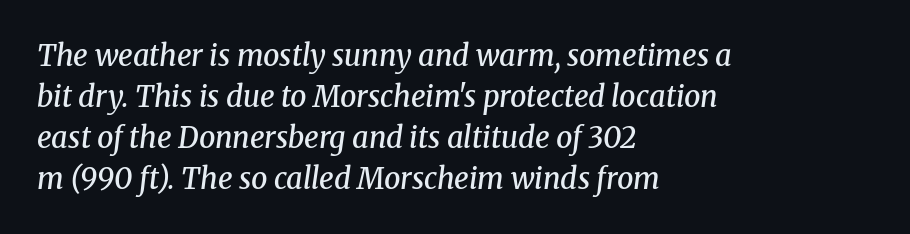
The image shows 29 px semibold serif type, italic (leaning right); set left-aligned, normal line spacing (1.41x), normal letter spacing, not underlined; medium stroke contrast and a medium x-height.
